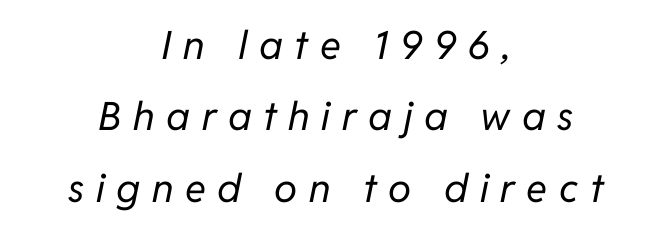
{"italic": "yes", "lean": "right", "slant_degrees": 11, "bold": "no", "weight": "regular", "width": "normal", "stroke_contrast": "low", "x_height": "medium", "monospaced": "no", "underline": "no", "align": "center", "line_spacing_ratio": 1.83, "letter_spacing": "wide", "letter_spacing_em": 0.3, "glyph_px": 39}
